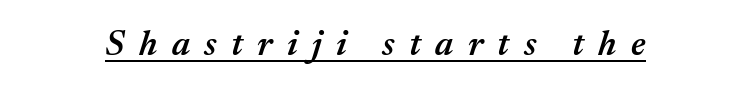
{"italic": "yes", "lean": "right", "slant_degrees": 17, "bold": "semi", "weight": "semibold", "width": "normal", "stroke_contrast": "medium", "x_height": "medium", "monospaced": "no", "underline": "yes", "letter_spacing": "wide", "letter_spacing_em": 0.41, "glyph_px": 35}
